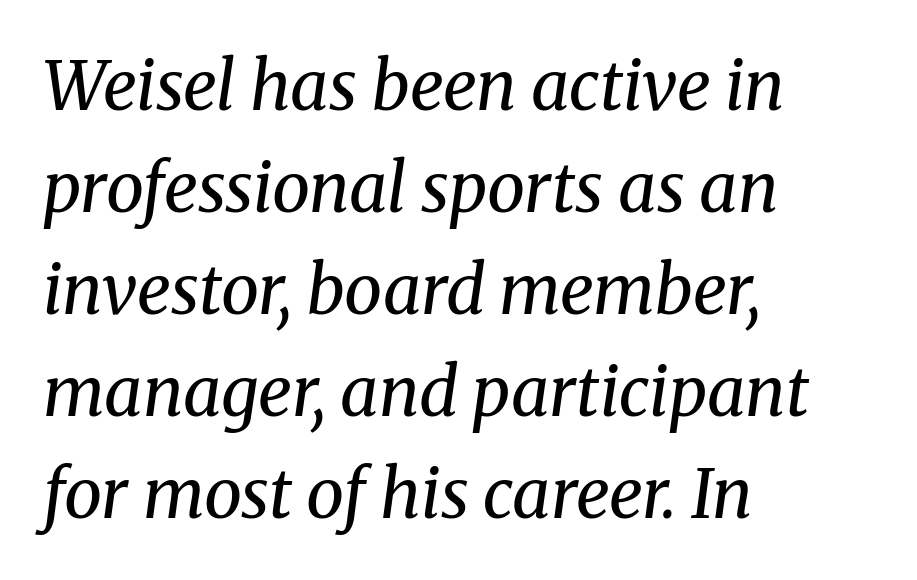
Q: Is the text bold? A: No.
Q: Is the text italic (slanted)? A: Yes, it leans right by about 8 degrees.
Q: Is the typeface a serif or a sans-serif typeface? A: Serif.
Q: Is the text underlined? A: No.
Q: How is the paragraph aligned? A: Left-aligned.
Q: Is the spacing between letters normal or unusually wide? A: Normal.
Q: Is the spacing between lines tight, normal or loose? A: Normal.
Q: Width (condensed, normal, or wide)? A: Normal.
Q: Stroke contrast? A: Medium.
Q: x-height? A: Medium.
Q: Monospaced? A: No.
